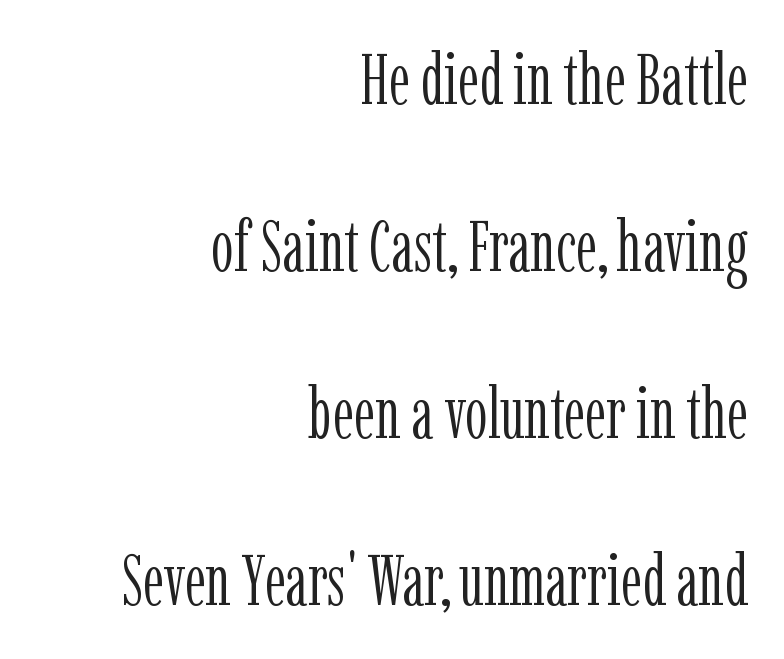
The image shows 71 px light, condensed serif type, upright; set right-aligned, loose line spacing (2.35x), normal letter spacing, not underlined; low stroke contrast and a medium x-height.
